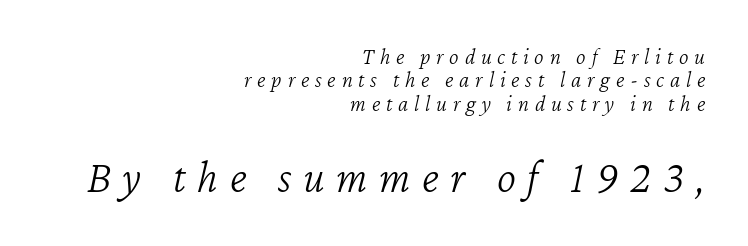
Summary of weight: not heavy and not bold. Spacing verdict: proportional, widths tailored to each character. The more generous point size was reserved for the lower chunk. Would a proofreader flag this as italicized? Yes.
